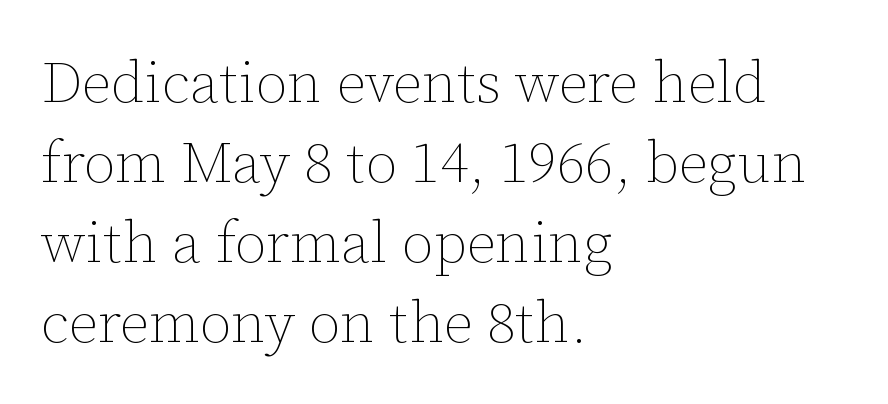
Q: Is the text bold? A: No.
Q: Is the text italic (slanted)? A: No, it is upright.
Q: Is the text underlined? A: No.
Q: How is the paragraph aligned? A: Left-aligned.
Q: Is the spacing between letters normal or unusually wide? A: Normal.
Q: Is the spacing between lines tight, normal or loose? A: Normal.
Q: Width (condensed, normal, or wide)? A: Normal.
Q: Stroke contrast? A: Low.
Q: x-height? A: Medium.
Q: Monospaced? A: No.
